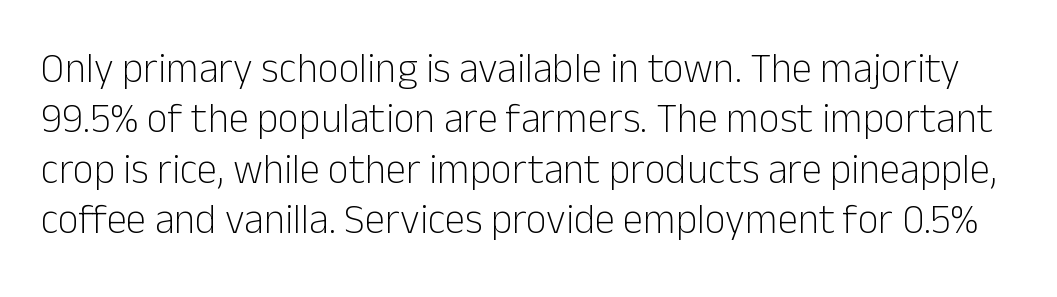
A bare baseline throughout the passage. The rendering uses natural spacing where letterforms have individual widths. The line texture is even and compact thanks to regular tracking. Unlike italic type, these characters show no tilt at all. Observe the absence of serifs on each vertical stroke in this sample. A quiet, ordinary-to-light weight characterises the typeface.
